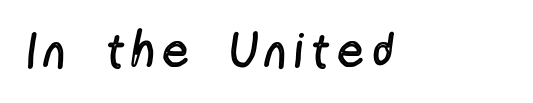
{"serif": "no", "bold": "no", "weight": "regular", "width": "condensed", "x_height": "medium", "monospaced": "no", "underline": "no", "letter_spacing": "wide", "letter_spacing_em": 0.22, "glyph_px": 48}
